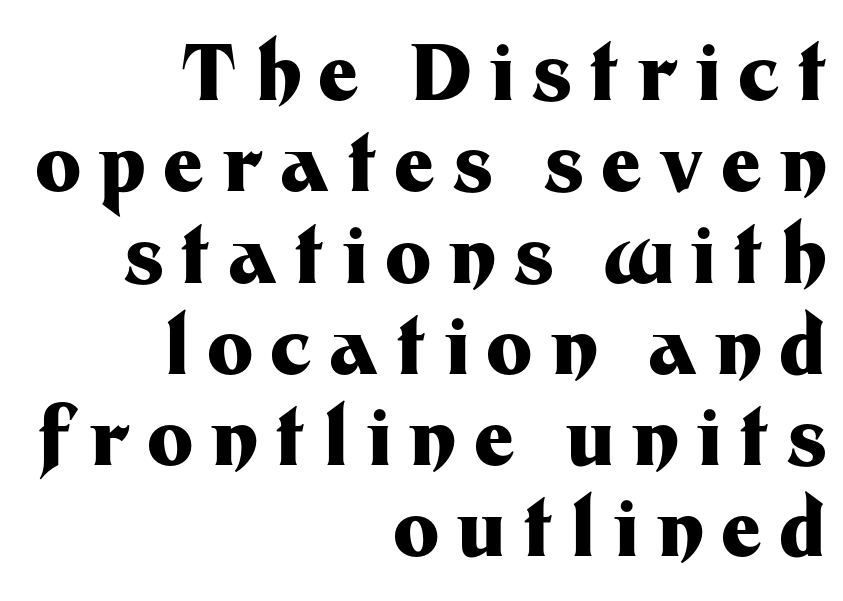
Q: Is the text bold? A: Yes.
Q: Is the text italic (slanted)? A: No, it is upright.
Q: Is the typeface a serif or a sans-serif typeface? A: Sans-serif.
Q: Is the text underlined? A: No.
Q: How is the paragraph aligned? A: Right-aligned.
Q: Is the spacing between letters normal or unusually wide? A: Unusually wide.
Q: Width (condensed, normal, or wide)? A: Normal.
Q: Stroke contrast? A: Medium.
Q: x-height? A: Medium.
Q: Monospaced? A: No.
